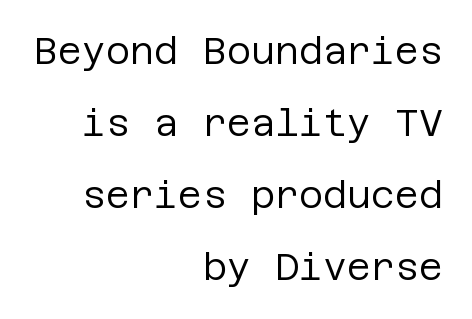
The image shows 37 px regular-weight sans-serif type, upright; set right-aligned, loose line spacing (1.95x), normal letter spacing, not underlined; low stroke contrast and a large x-height.
